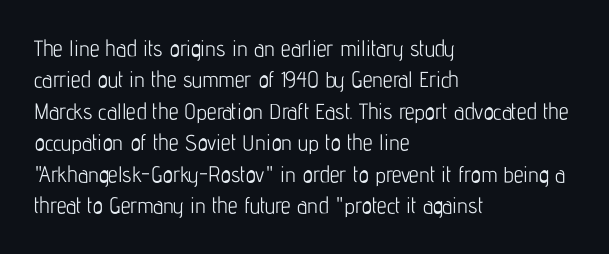
The line-height multiplier appears to be the usual default. The ragged edge is on the right, which tells us the setting is flush left. A typesetter would mark this as roman, not italic. This sample uses plain, unmodified letter spacing. No letter is thick-stroked: the sample isn't bold.
